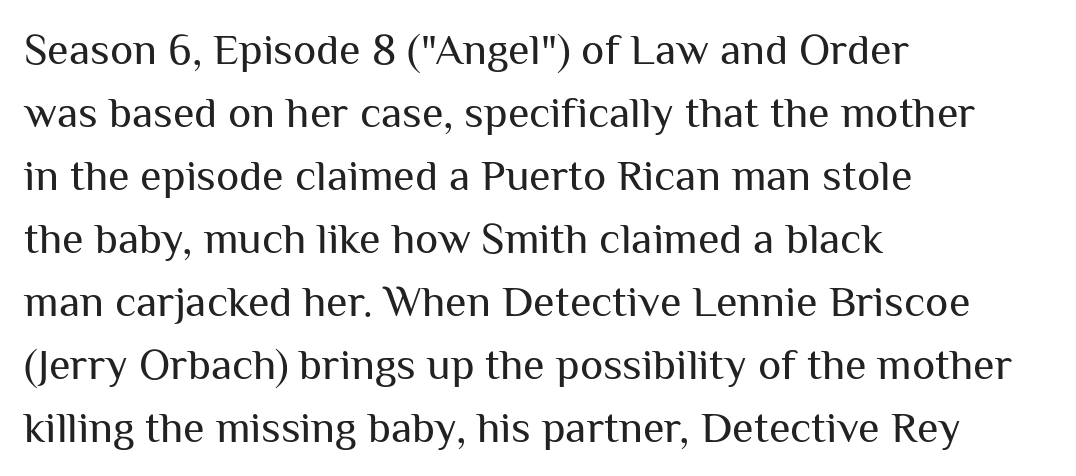
The image shows 44 px regular-weight sans-serif type, upright; set left-aligned, normal line spacing (1.43x), normal letter spacing, not underlined; medium stroke contrast and a medium x-height.
